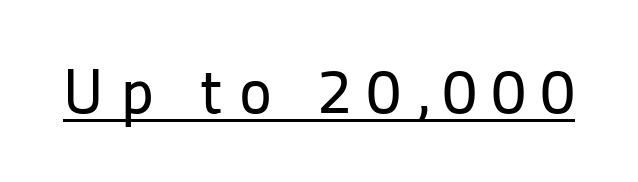
{"serif": "no", "italic": "no", "width": "normal", "stroke_contrast": "low", "x_height": "medium", "monospaced": "no", "underline": "yes", "letter_spacing": "wide", "letter_spacing_em": 0.25, "glyph_px": 63}
